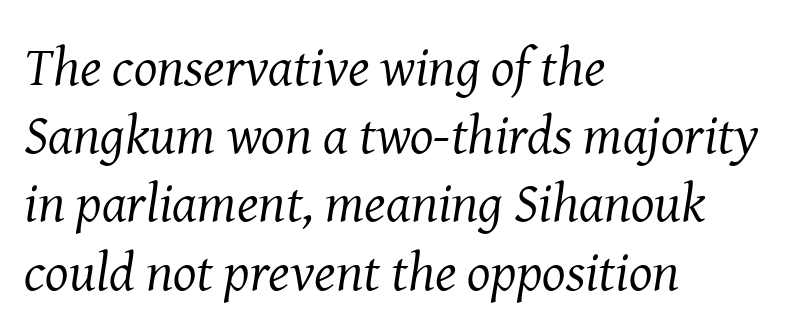
Vertical stems look standard width or narrower in stroke. Beneath every word, the page is bare. Each word holds together tightly as a unit, with standard inter-letter gaps. Observe the serifs anchoring each vertical stroke in this sample. When letters slant like this, we call the style italic.
